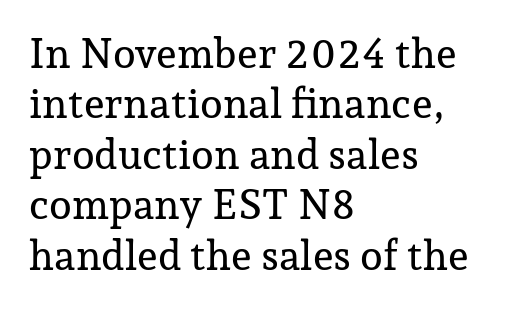
{"serif": "yes", "italic": "no", "width": "normal", "stroke_contrast": "low", "x_height": "medium", "monospaced": "no", "underline": "no", "align": "left", "line_spacing_ratio": 1.23, "letter_spacing": "normal", "letter_spacing_em": 0.0, "glyph_px": 41}
